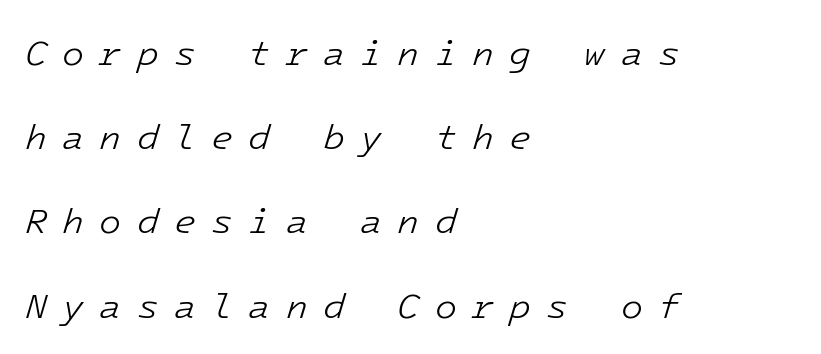
The image shows 36 px light type, italic (leaning right), monospaced; set left-aligned, loose line spacing (2.34x), unusually wide letter spacing (+0.42 em), not underlined; low stroke contrast and a medium x-height.
